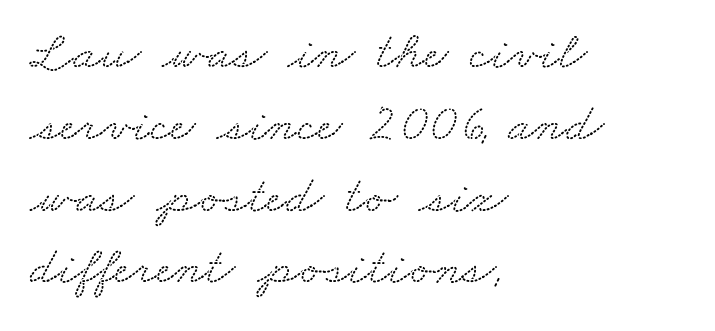
{"serif": "yes", "width": "wide", "stroke_contrast": "low", "x_height": "small", "monospaced": "no", "underline": "no", "align": "left", "line_spacing": "normal", "line_spacing_ratio": 1.33, "letter_spacing": "normal", "letter_spacing_em": 0.0, "glyph_px": 54}
